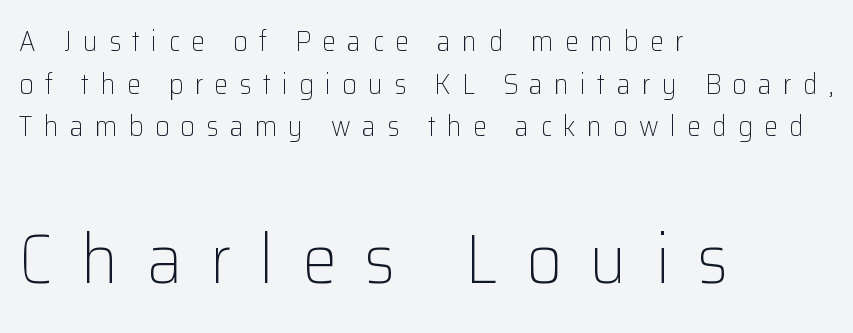
The passage shown begins with its smaller block and ends with its larger one. Descenders are the only things crossing below the line. The ragged edge is on the right, which tells us the setting is flush left. Notice how the stems are strictly vertical — no italics here. The weight tops out at a normal text grade. A typesetter would call this leading conventional body-copy spacing.
